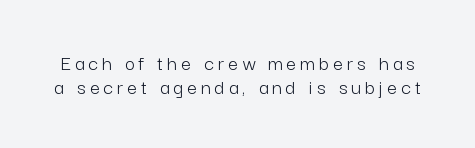
Upright lettering throughout. Rule under the text: the space is simply empty. Bold? No — there's no thickening of the strokes. Closely set lines give the paragraph a compact silhouette.
